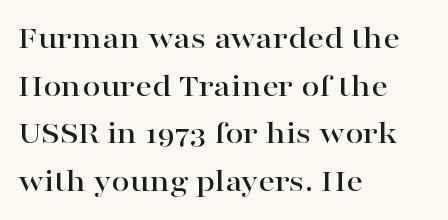
The image shows 33 px wide serif type, upright; set left-aligned, normal line spacing (1.44x), normal letter spacing, not underlined; high stroke contrast and a medium x-height.
